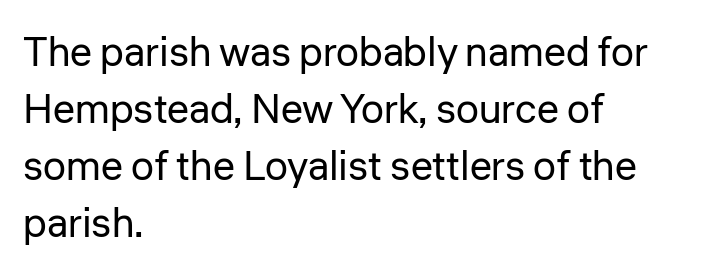
Q: Is the text bold? A: No.
Q: Is the text italic (slanted)? A: No, it is upright.
Q: Is the typeface a serif or a sans-serif typeface? A: Sans-serif.
Q: Is the text underlined? A: No.
Q: How is the paragraph aligned? A: Left-aligned.
Q: Is the spacing between letters normal or unusually wide? A: Normal.
Q: Is the spacing between lines tight, normal or loose? A: Normal.
Q: Width (condensed, normal, or wide)? A: Normal.
Q: Stroke contrast? A: Low.
Q: x-height? A: Medium.
Q: Monospaced? A: No.
